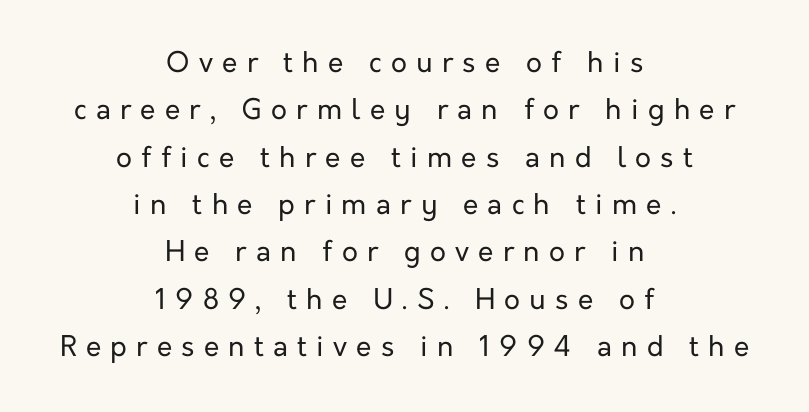
Horizontally, the lines are justified to the midpoint only. Successive baselines arrive at the customary interval. Think standard paragraph weight, or any step lighter than that. Tracking value appears strongly positive — letters spread wide. The baseline area is clear. The rendering shows plain stroke endings on the letterforms — a sans-serif design.
